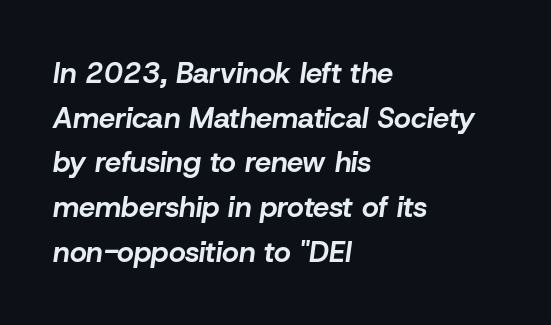
{"italic": "yes", "lean": "right", "slant_degrees": 8, "bold": "yes", "weight": "bold", "width": "normal", "stroke_contrast": "low", "x_height": "medium", "monospaced": "no", "underline": "no", "align": "left", "line_spacing": "normal", "line_spacing_ratio": 1.54, "letter_spacing": "normal", "letter_spacing_em": 0.0, "glyph_px": 29}
